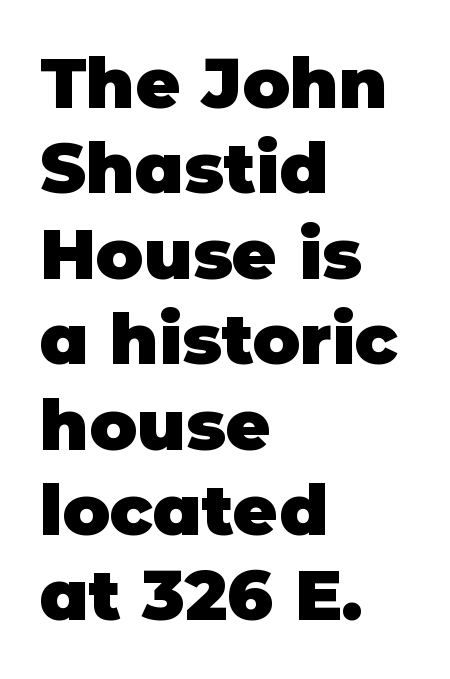
Spacing between characters is what you'd get straight out of the box. Nobody drew a line under any word here. The passage shown is typed in a proportional face where columns would drift. Heft: maximum for text — a bold. The type sits square on the baseline with zero lean.
